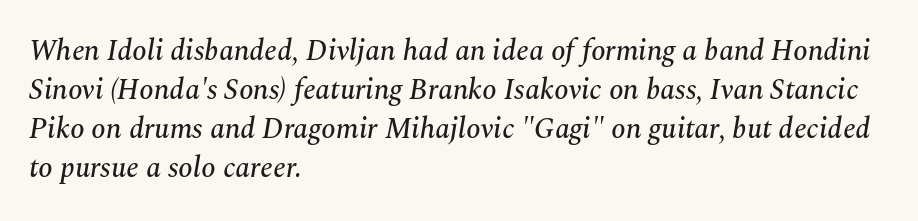
The image shows 29 px serif type, italic (leaning right); set left-aligned, normal line spacing (1.35x), normal letter spacing, not underlined; medium stroke contrast and a medium x-height.
